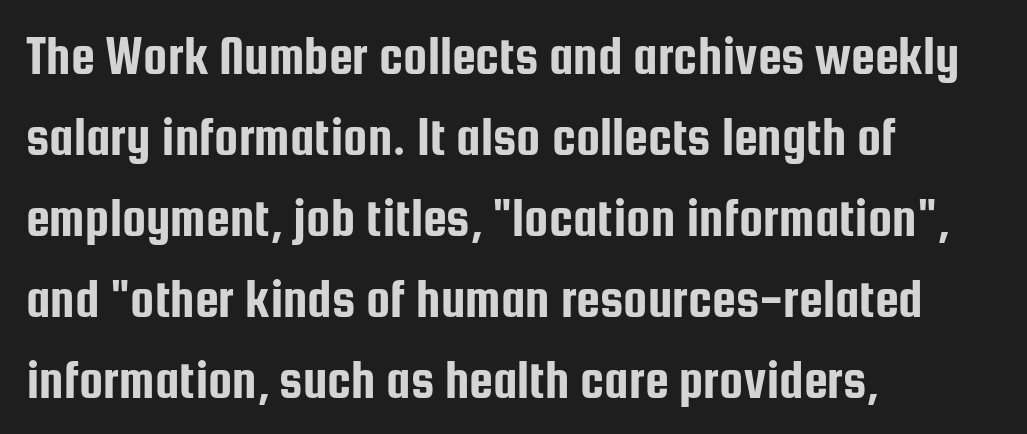
Q: Is the text italic (slanted)? A: No, it is upright.
Q: Is the typeface a serif or a sans-serif typeface? A: Sans-serif.
Q: Is the text underlined? A: No.
Q: How is the paragraph aligned? A: Left-aligned.
Q: Is the spacing between letters normal or unusually wide? A: Normal.
Q: Is the spacing between lines tight, normal or loose? A: Normal.
Q: Width (condensed, normal, or wide)? A: Condensed.
Q: Stroke contrast? A: Low.
Q: x-height? A: Medium.
Q: Monospaced? A: No.
